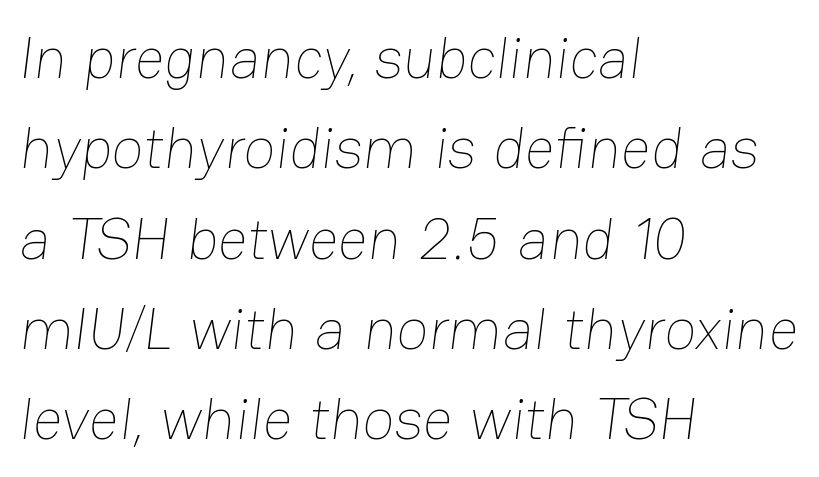
Q: Is the text bold? A: No.
Q: Is the text underlined? A: No.
Q: How is the paragraph aligned? A: Left-aligned.
Q: Is the spacing between letters normal or unusually wide? A: Normal.
Q: Is the spacing between lines tight, normal or loose? A: Normal.
Q: Width (condensed, normal, or wide)? A: Normal.
Q: Stroke contrast? A: Low.
Q: x-height? A: Medium.
Q: Monospaced? A: No.
